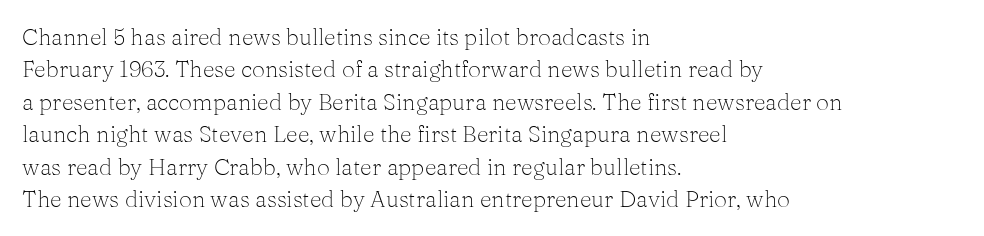
{"italic": "no", "bold": "no", "underline": "no", "align": "left", "line_spacing": "normal", "line_spacing_ratio": 1.41, "letter_spacing": "normal", "letter_spacing_em": 0.0, "glyph_px": 23}
